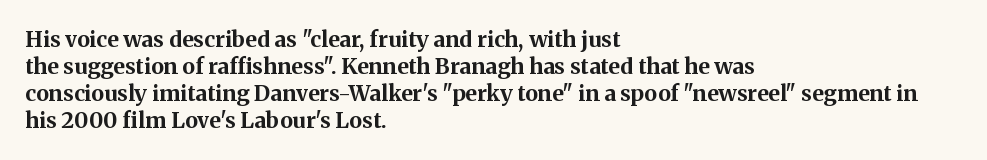
The setting favours the left margin, as ordinary paragraphs usually do. The strip under each line holds only bare page. Every letter is thick-stroked: bold, no question. In terms of posture, this sample is upright. Is the letter spacing exaggerated? No — it looks like the ordinary default.
